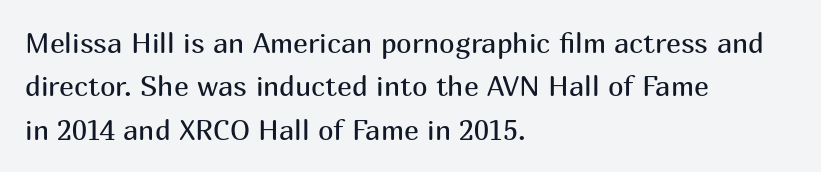
On a weight scale, this lands at 450 or below. How are the letters spaced? Ordinarily, with no added tracking. Reading down the block, your eye returns to a fixed left position each line. This sample uses an upright cut, with every glyph sitting square on the baseline. Stroke terminals: plain, sans-serif. Unmarked baselines from the first word to the last.
